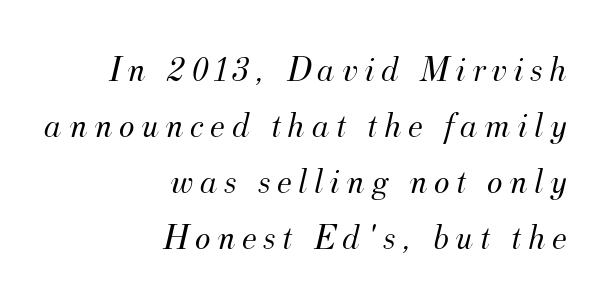
This sample uses an oblique cut, with every glyph tilted off the vertical. Check where the strokes stop: tiny serifs finish them off. Rule under the text: the space is simply empty. Letters have the restrained weight of plain body copy at most. In terms of leading, this rendering sits right in the middle.
